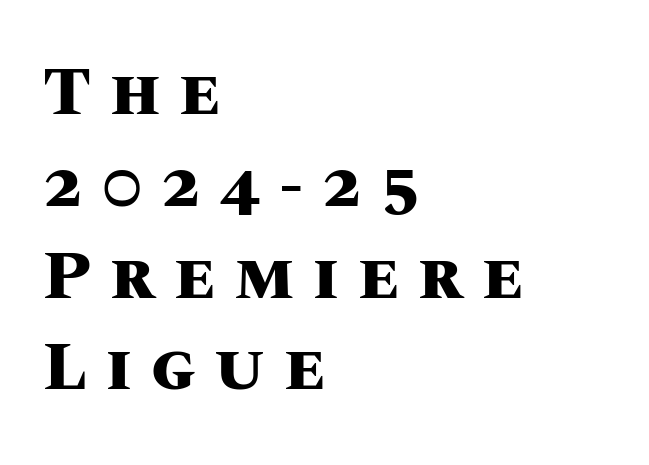
Is this a fixed-width face? No — the glyphs have proportional, varying widths. The typesetter chose a ragged-right arrangement here. Quick note: interline space is typical. Spacing between characters has been opened up far beyond the box default. The sample has been set heavy, in full bold.
